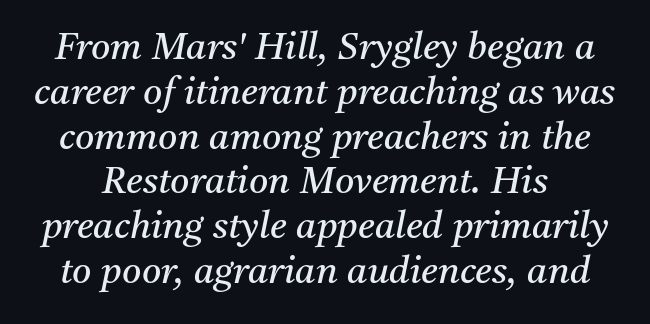
The image shows 37 px regular-weight serif type, italic (leaning right); set line spacing 1.21x, normal letter spacing, not underlined; medium stroke contrast and a medium x-height.
